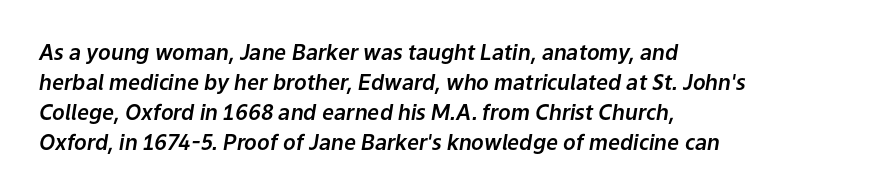
Q: Is the text italic (slanted)? A: Yes, it leans right by about 9 degrees.
Q: Is the text underlined? A: No.
Q: How is the paragraph aligned? A: Left-aligned.
Q: Is the spacing between letters normal or unusually wide? A: Normal.
Q: Is the spacing between lines tight, normal or loose? A: Normal.
